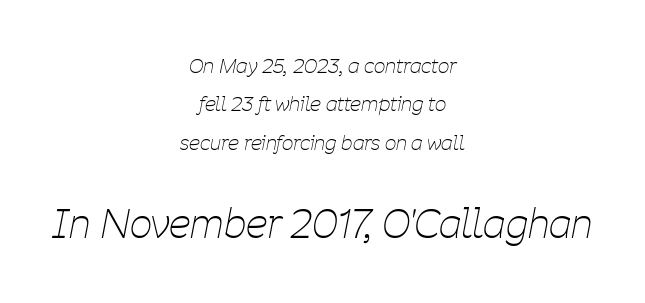
In terms of leading, this rendering errs on the spacious side. The rendering keeps characters at their native spacing. The typesetter chose a symmetrical, centered arrangement here. The space beneath each line is pristine and unruled. Is the lower block the larger one? Yes — the lower block carries the bigger type. Think of a printed novel: that variable character pitch is what you see here.
